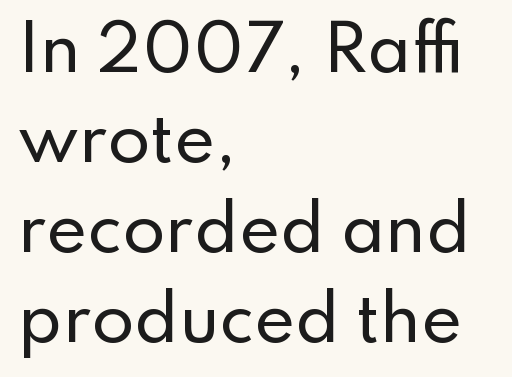
Q: Is the text italic (slanted)? A: No, it is upright.
Q: Is the typeface a serif or a sans-serif typeface? A: Sans-serif.
Q: Is the text underlined? A: No.
Q: How is the paragraph aligned? A: Left-aligned.
Q: Is the spacing between letters normal or unusually wide? A: Normal.
Q: Is the spacing between lines tight, normal or loose? A: Normal.
Q: Width (condensed, normal, or wide)? A: Normal.
Q: Stroke contrast? A: Low.
Q: x-height? A: Small.
Q: Monospaced? A: No.
